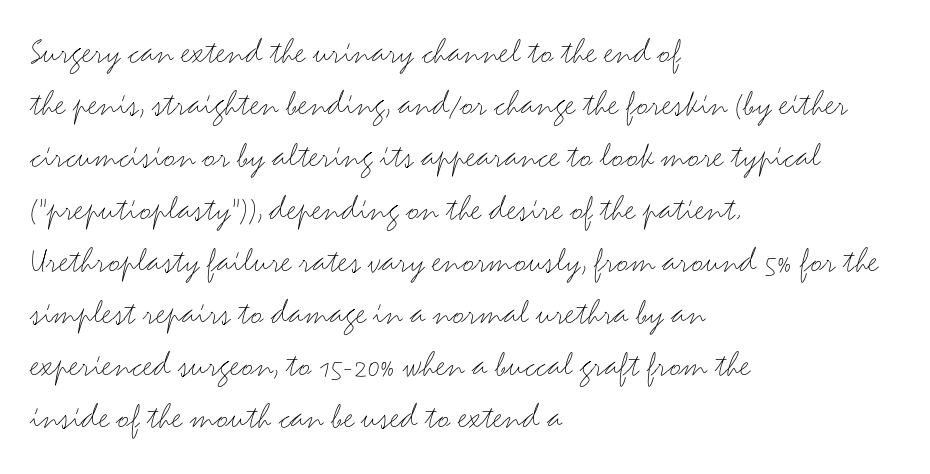
Q: Is the text bold? A: No.
Q: Is the text italic (slanted)? A: Yes.
Q: Is the typeface a serif or a sans-serif typeface? A: Sans-serif.
Q: Is the text underlined? A: No.
Q: How is the paragraph aligned? A: Left-aligned.
Q: Is the spacing between letters normal or unusually wide? A: Normal.
Q: Is the spacing between lines tight, normal or loose? A: Normal.
Q: Width (condensed, normal, or wide)? A: Wide.
Q: Stroke contrast? A: Medium.
Q: x-height? A: Small.
Q: Monospaced? A: No.
